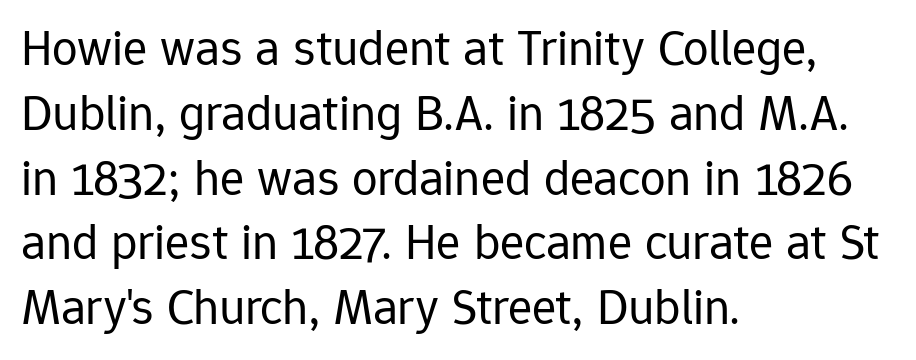
Q: Is the text bold? A: No.
Q: Is the text italic (slanted)? A: No, it is upright.
Q: Is the typeface a serif or a sans-serif typeface? A: Sans-serif.
Q: Is the text underlined? A: No.
Q: How is the paragraph aligned? A: Left-aligned.
Q: Is the spacing between letters normal or unusually wide? A: Normal.
Q: Is the spacing between lines tight, normal or loose? A: Normal.
Q: Width (condensed, normal, or wide)? A: Normal.
Q: Stroke contrast? A: Low.
Q: x-height? A: Medium.
Q: Monospaced? A: No.
